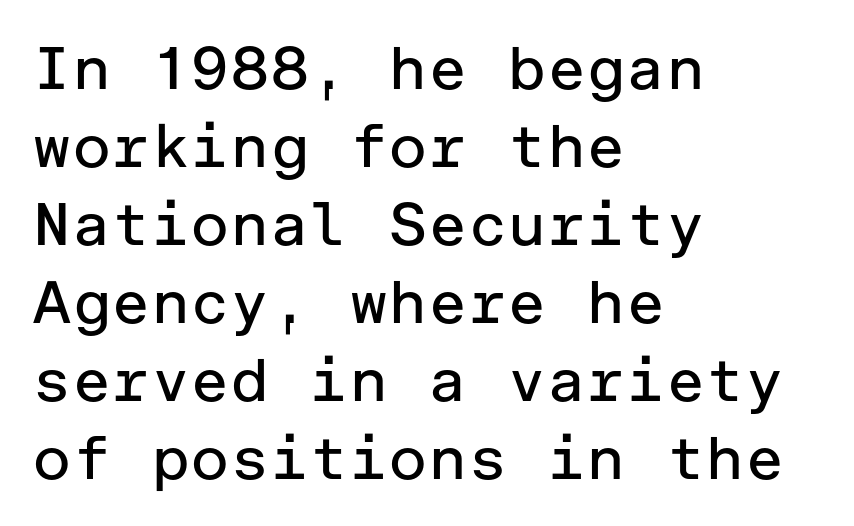
{"serif": "no", "italic": "no", "bold": "no", "weight": "regular", "width": "normal", "stroke_contrast": "low", "x_height": "medium", "underline": "no", "align": "left", "line_spacing": "normal", "line_spacing_ratio": 1.3, "letter_spacing": "normal", "letter_spacing_em": 0.0, "glyph_px": 60}
